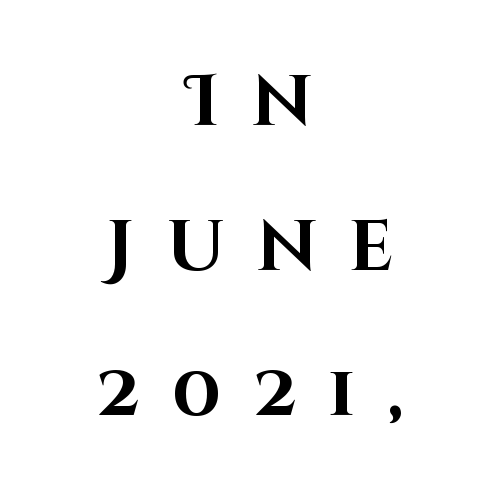
The block of text is sparse from top to bottom, with ample space between rows. This sample uses an upright cut, with every glyph sitting square on the baseline. Type style note: lacks serifs. Thick stems and heavy bowls — unmistakably bold. Compared with a flush-left layout, this one balances lines on the center instead.
